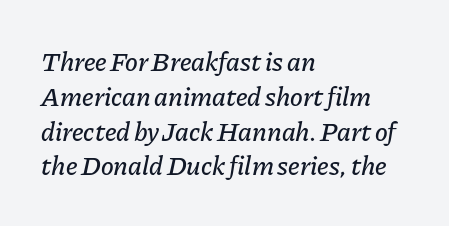
The image shows 27 px text type, italic (leaning right); set left-aligned, normal line spacing (1.29x), normal letter spacing, not underlined.
